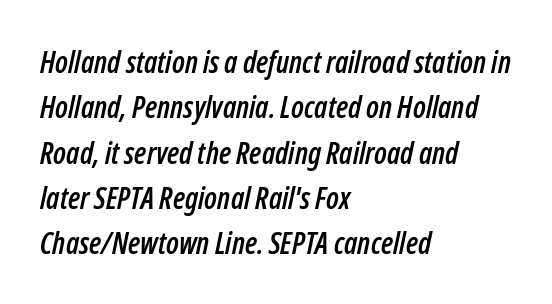
{"italic": "yes", "lean": "right", "slant_degrees": 12, "width": "condensed", "stroke_contrast": "low", "x_height": "medium", "monospaced": "no", "underline": "no", "align": "left", "line_spacing": "normal", "line_spacing_ratio": 1.51, "letter_spacing": "normal", "letter_spacing_em": 0.0, "glyph_px": 30}
